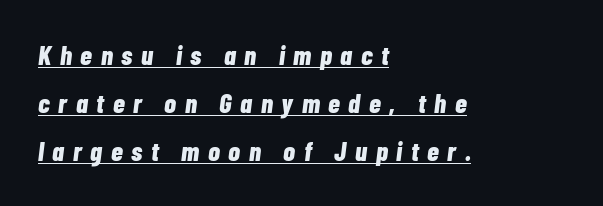
{"italic": "yes", "lean": "right", "slant_degrees": 7, "bold": "yes", "underline": "yes", "align": "left", "line_spacing_ratio": 1.78, "letter_spacing": "wide", "letter_spacing_em": 0.32, "glyph_px": 27}
